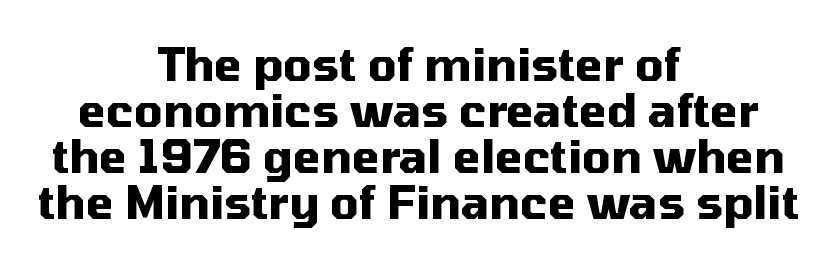
{"serif": "no", "italic": "no", "bold": "yes", "weight": "heavy", "width": "normal", "stroke_contrast": "medium", "x_height": "medium", "monospaced": "no", "underline": "no", "align": "center", "line_spacing": "tight", "line_spacing_ratio": 1.02, "letter_spacing": "normal", "letter_spacing_em": 0.0, "glyph_px": 45}
